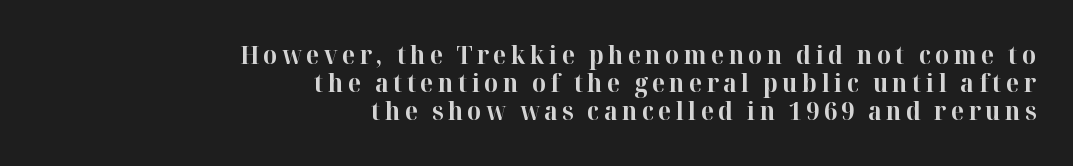
{"italic": "no", "bold": "yes", "underline": "no", "align": "right", "line_spacing": "tight", "line_spacing_ratio": 1.13, "glyph_px": 25}
